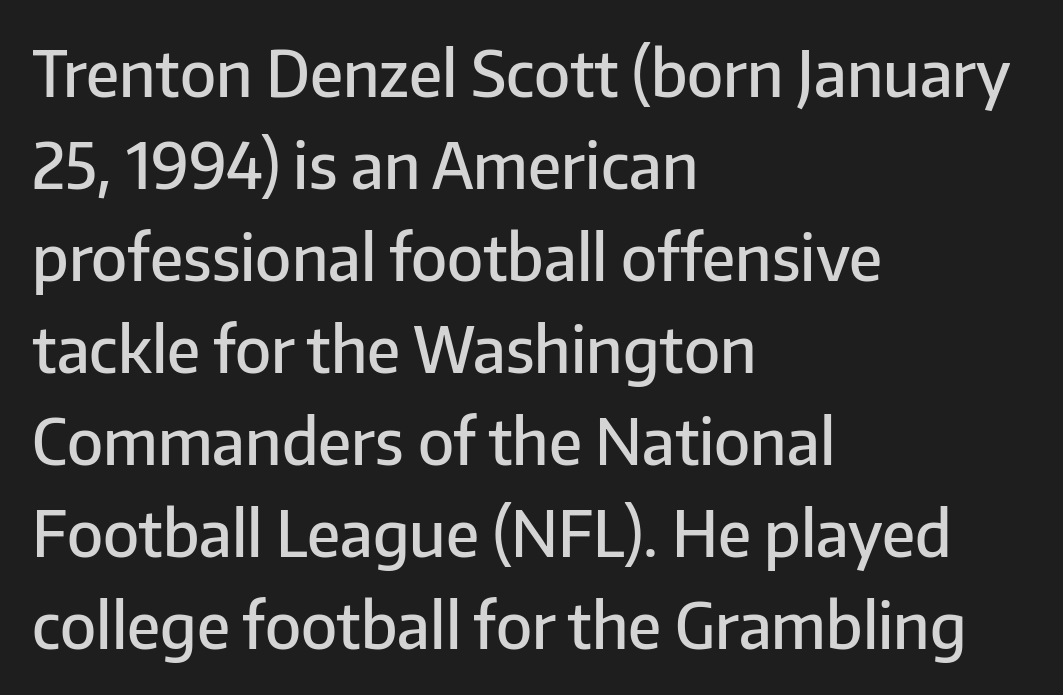
Q: Is the text bold? A: Semi-bold.
Q: Is the text italic (slanted)? A: No, it is upright.
Q: Is the typeface a serif or a sans-serif typeface? A: Sans-serif.
Q: Is the text underlined? A: No.
Q: How is the paragraph aligned? A: Left-aligned.
Q: Is the spacing between letters normal or unusually wide? A: Normal.
Q: Is the spacing between lines tight, normal or loose? A: Normal.
Q: Width (condensed, normal, or wide)? A: Normal.
Q: Stroke contrast? A: Low.
Q: x-height? A: Medium.
Q: Monospaced? A: No.
